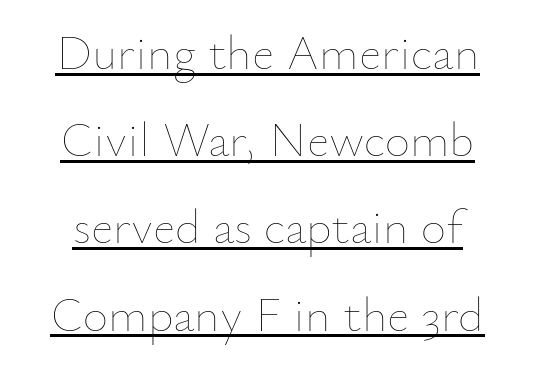
Here the designer chose a conventional face with non-uniform glyph widths. Horizontally, the lines are justified to the midpoint only. Characters remain perfectly vertical along every line. You could call the tracking neutral — neither tight nor loose. Weight: not bold — regular or lighter. These characters rest on top of a visible drawn line.
